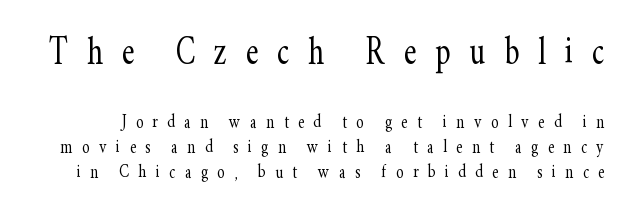
The image shows 44 px light, condensed serif type, upright; set tight line spacing (1.12x), unusually wide letter spacing (+0.43 em), not underlined; the first (top) block is 2.0x larger; low stroke contrast and a small x-height.
